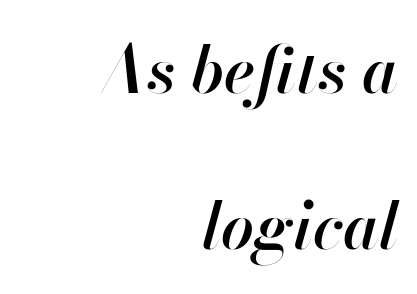
The image shows 65 px semibold type, italic (leaning right); set right-aligned, loose line spacing (2.4x), normal letter spacing, not underlined; high stroke contrast and a small x-height.
